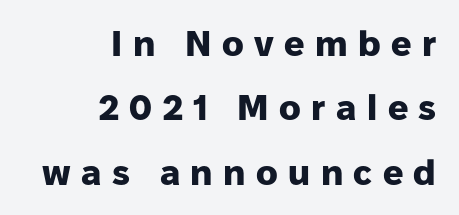
{"serif": "no", "italic": "no", "bold": "yes", "weight": "heavy", "width": "normal", "stroke_contrast": "low", "x_height": "medium", "monospaced": "no", "underline": "no", "align": "right", "line_spacing_ratio": 1.79, "letter_spacing": "wide", "letter_spacing_em": 0.29, "glyph_px": 36}
